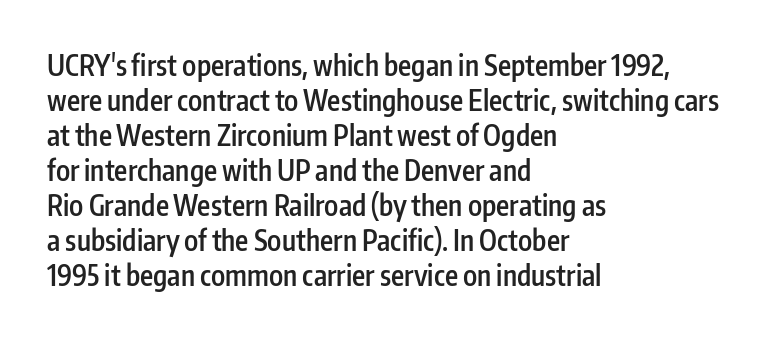
Q: Is the text bold? A: Semi-bold.
Q: Is the text italic (slanted)? A: No, it is upright.
Q: Is the typeface a serif or a sans-serif typeface? A: Sans-serif.
Q: Is the text underlined? A: No.
Q: How is the paragraph aligned? A: Left-aligned.
Q: Is the spacing between letters normal or unusually wide? A: Normal.
Q: Is the spacing between lines tight, normal or loose? A: Normal.
Q: Width (condensed, normal, or wide)? A: Condensed.
Q: Stroke contrast? A: Low.
Q: x-height? A: Medium.
Q: Monospaced? A: No.
